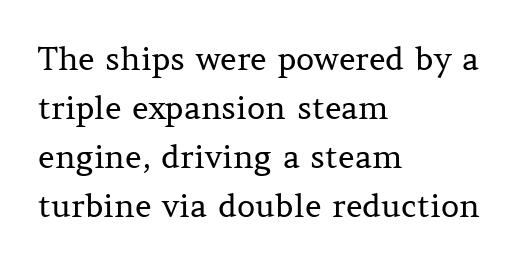
{"serif": "yes", "italic": "no", "bold": "no", "weight": "regular", "width": "normal", "stroke_contrast": "medium", "x_height": "medium", "monospaced": "no", "underline": "no", "align": "left", "line_spacing": "normal", "line_spacing_ratio": 1.53, "letter_spacing": "normal", "letter_spacing_em": 0.0, "glyph_px": 32}
